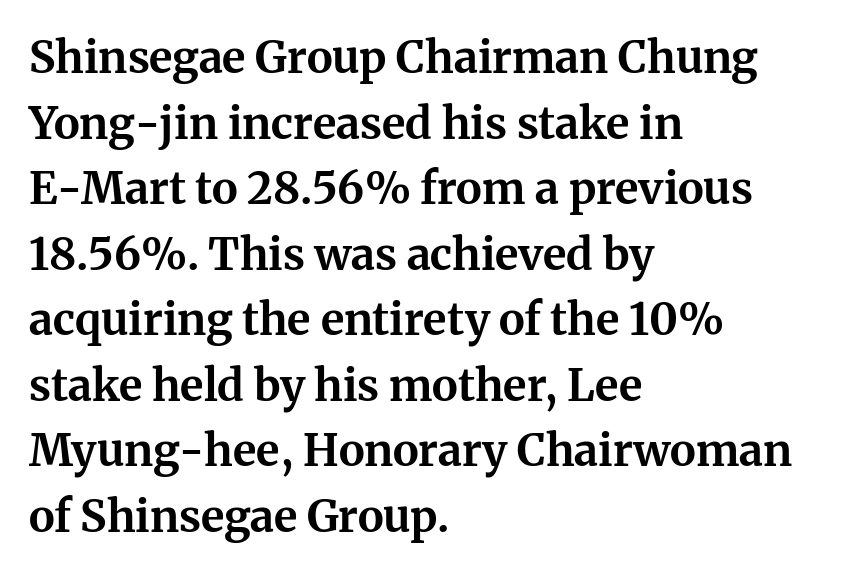
The image shows 44 px bold serif type, upright; set left-aligned, normal line spacing (1.49x), normal letter spacing, not underlined; medium stroke contrast and a medium x-height.
